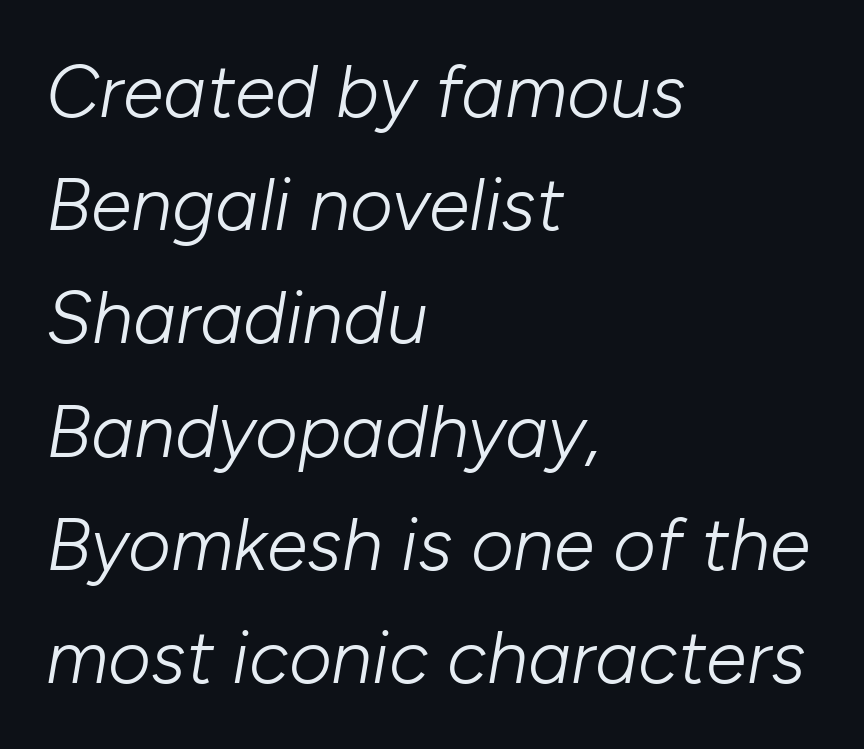
The block of text has a typical density, with ordinary space between rows. The typesetting does not lean heavy: it is not bold. Compared with typical body copy, the letter spacing here is the same. If you drew a line through each stem, it would be angled. Any mark beneath the type? The region is blank. Is the block centered? No — it sits flush against the left margin.
